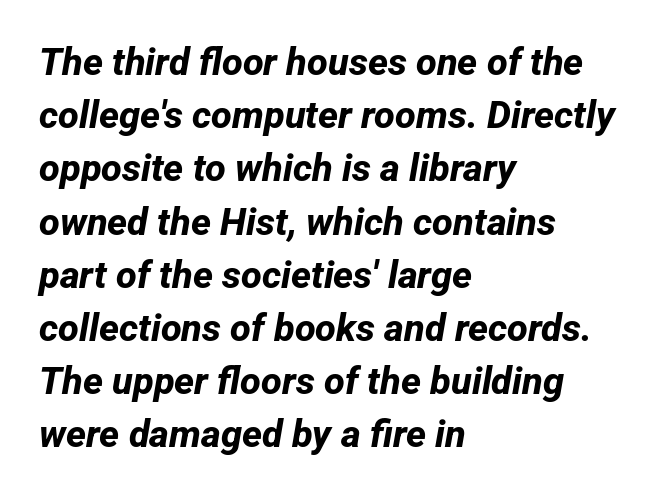
Q: Is the text bold? A: Yes.
Q: Is the typeface a serif or a sans-serif typeface? A: Sans-serif.
Q: Is the text underlined? A: No.
Q: How is the paragraph aligned? A: Left-aligned.
Q: Is the spacing between letters normal or unusually wide? A: Normal.
Q: Is the spacing between lines tight, normal or loose? A: Normal.
Q: Width (condensed, normal, or wide)? A: Normal.
Q: Stroke contrast? A: Low.
Q: x-height? A: Medium.
Q: Monospaced? A: No.
